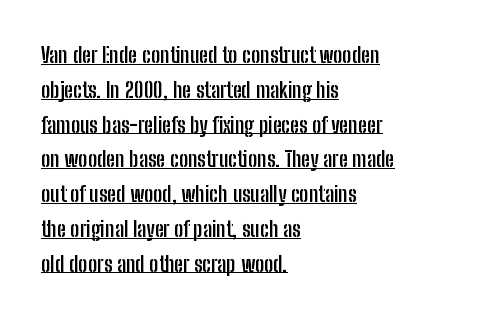
The lines are quadded left. Thick stems and heavy bowls — unmistakably bold. Between one letter and the next there's only the usual sliver of space. Looks like someone drew a line under every word here. Horizontal bands of white between lines are of average thickness.
